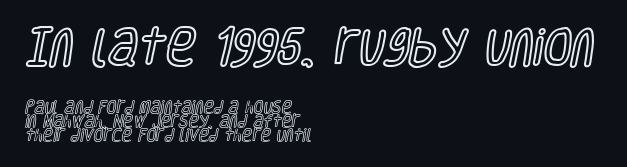
{"width": "condensed", "x_height": "large", "monospaced": "no", "underline": "no", "align": "left", "line_spacing": "tight", "line_spacing_ratio": 1.0, "letter_spacing": "normal", "letter_spacing_em": 0.0, "larger_block": "first", "size_ratio": 2.93, "glyph_px": 41}
